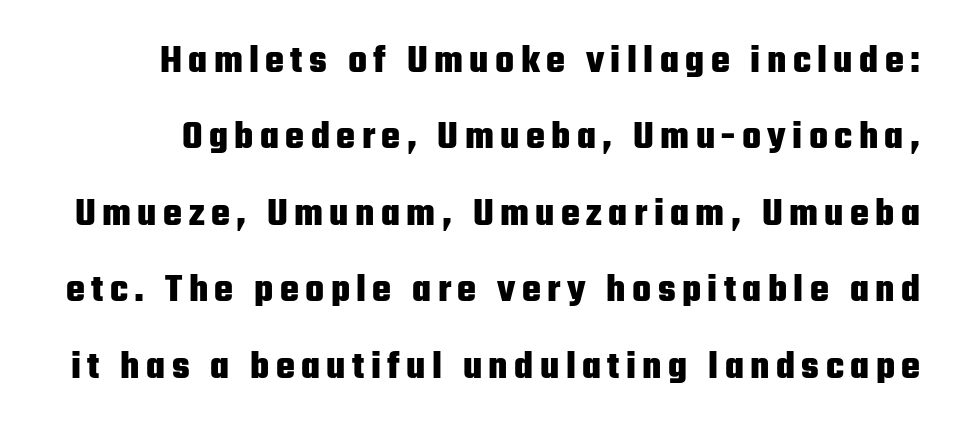
{"serif": "no", "italic": "no", "bold": "yes", "weight": "heavy", "width": "condensed", "stroke_contrast": "low", "x_height": "medium", "monospaced": "no", "underline": "no", "line_spacing": "loose", "line_spacing_ratio": 1.91, "glyph_px": 40}
